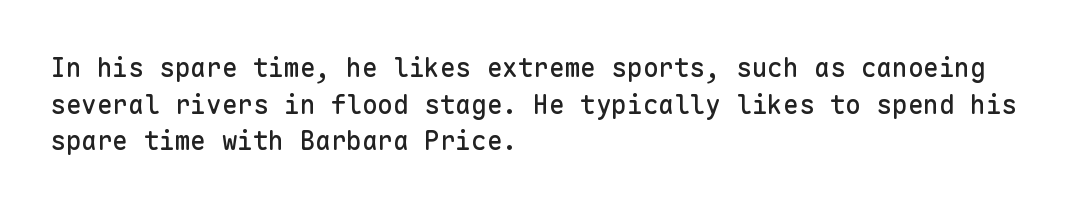
Q: Is the text italic (slanted)? A: No, it is upright.
Q: Is the text underlined? A: No.
Q: How is the paragraph aligned? A: Left-aligned.
Q: Is the spacing between letters normal or unusually wide? A: Normal.
Q: Is the spacing between lines tight, normal or loose? A: Normal.
